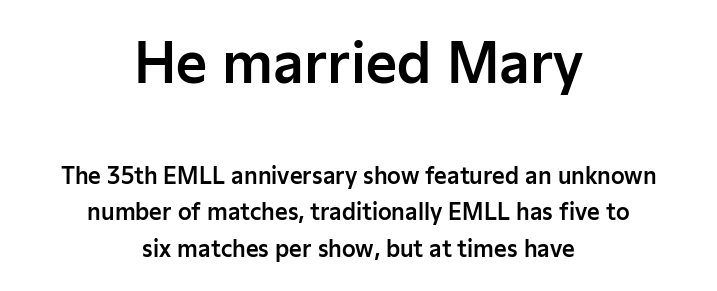
Q: Is the text italic (slanted)? A: No, it is upright.
Q: Is the typeface a serif or a sans-serif typeface? A: Sans-serif.
Q: Is the text underlined? A: No.
Q: How is the paragraph aligned? A: Centered.
Q: Is the spacing between letters normal or unusually wide? A: Normal.
Q: Is the spacing between lines tight, normal or loose? A: Normal.
Q: Which block of text is set in a larger size, the first (top) or the second (bottom)? A: The first (top) one.
Q: Width (condensed, normal, or wide)? A: Normal.
Q: Stroke contrast? A: Low.
Q: x-height? A: Medium.
Q: Monospaced? A: No.
